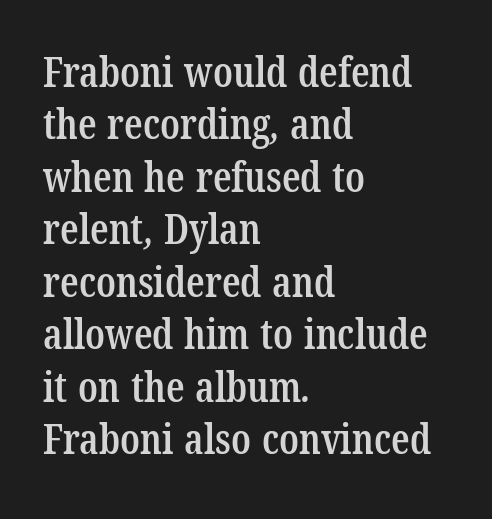
Q: Is the text bold? A: Semi-bold.
Q: Is the typeface a serif or a sans-serif typeface? A: Serif.
Q: Is the text underlined? A: No.
Q: How is the paragraph aligned? A: Left-aligned.
Q: Is the spacing between letters normal or unusually wide? A: Normal.
Q: Is the spacing between lines tight, normal or loose? A: Normal.
Q: Width (condensed, normal, or wide)? A: Condensed.
Q: Stroke contrast? A: Low.
Q: x-height? A: Medium.
Q: Monospaced? A: No.
